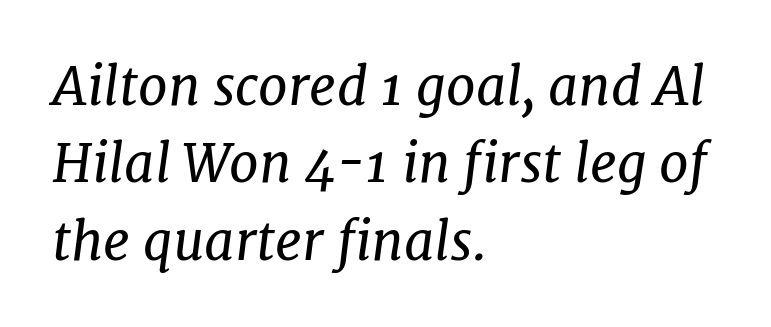
Just letters on the line, the space beneath them empty. Baseline-to-baseline distance is the conventional proportion of letter height. Posture: slanted. This sample is left-justified, so line endings fall wherever the words run out. The face used here is proportionally spaced, like ordinary book or web type.
